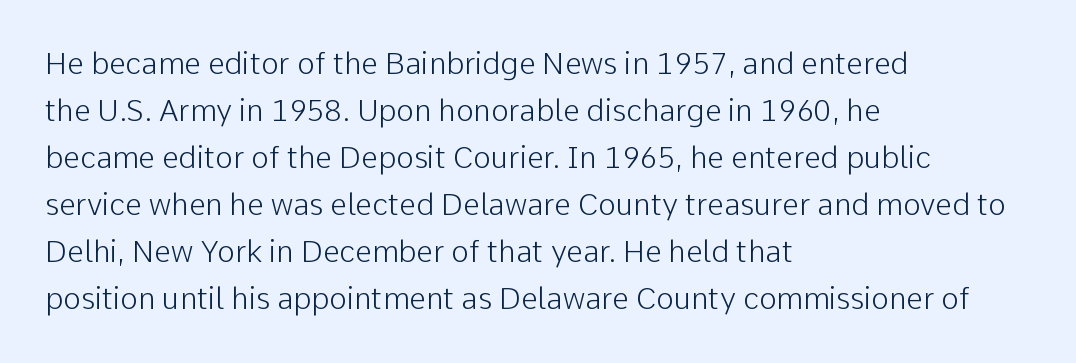
{"serif": "no", "italic": "no", "bold": "no", "weight": "light", "width": "normal", "stroke_contrast": "low", "x_height": "medium", "monospaced": "no", "underline": "no", "align": "left", "line_spacing": "normal", "line_spacing_ratio": 1.57, "letter_spacing": "normal", "letter_spacing_em": 0.0, "glyph_px": 30}
